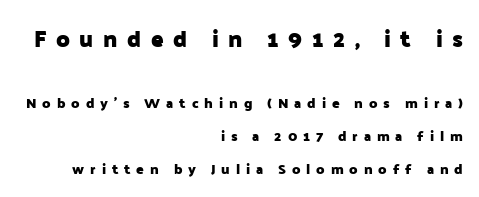
{"italic": "no", "bold": "yes", "underline": "no", "align": "right", "line_spacing": "loose", "line_spacing_ratio": 2.36, "letter_spacing": "wide", "letter_spacing_em": 0.42, "larger_block": "first", "size_ratio": 1.64, "glyph_px": 23}
